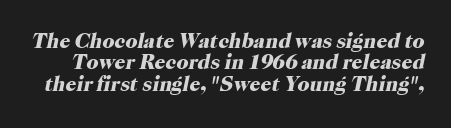
{"italic": "yes", "lean": "right", "slant_degrees": 12, "bold": "yes", "underline": "no", "line_spacing": "tight", "line_spacing_ratio": 1.02, "letter_spacing": "normal", "letter_spacing_em": 0.0, "glyph_px": 21}
